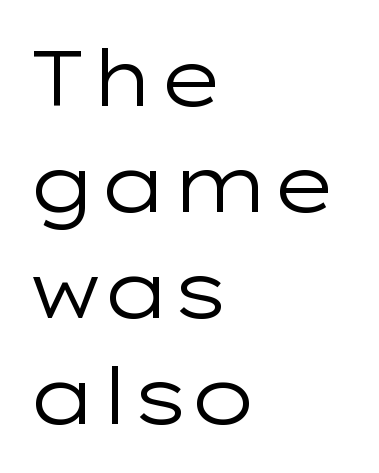
The font family rendered here belongs to the sans-serif group. You could call the tracking neutral — neither tight nor loose. Alignment: flush left. Looks like regular typesetting: each glyph gets only the width it needs. Is there much room between lines? A standard amount, neither cramped nor airy. Posture: upright roman.
